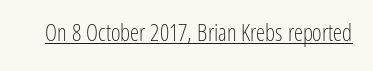
Students, observe the line beneath the letters — that is underlining. You can tell it's not italic because the verticals are truly vertical. Stems here are at most as thick as an everyday book face. Between one letter and the next there's only the usual sliver of space.
